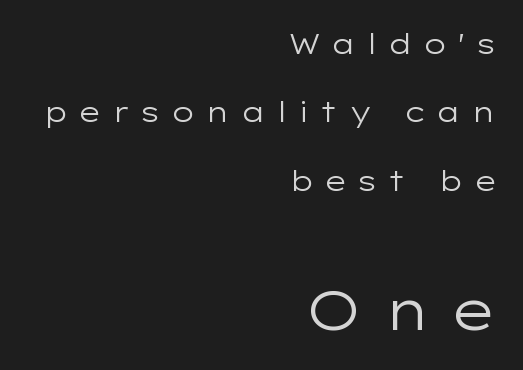
{"serif": "no", "italic": "no", "bold": "no", "weight": "regular", "width": "wide", "stroke_contrast": "low", "x_height": "medium", "monospaced": "no", "underline": "no", "align": "right", "line_spacing": "loose", "line_spacing_ratio": 2.44, "letter_spacing": "wide", "letter_spacing_em": 0.35, "larger_block": "second", "size_ratio": 1.96, "glyph_px": 55}
